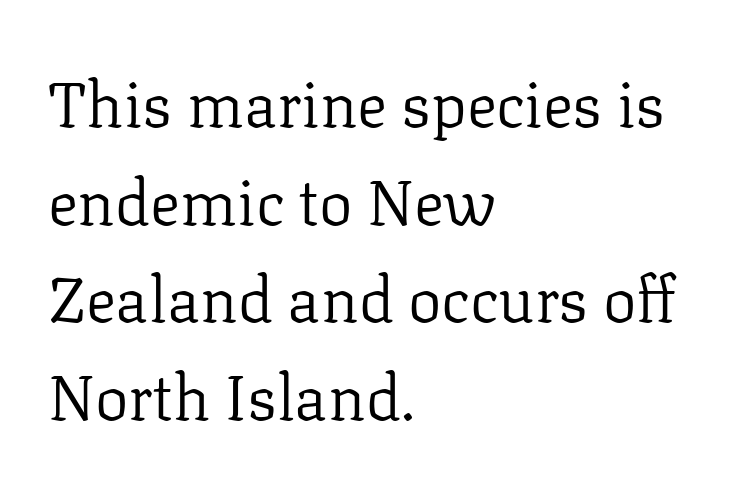
Q: Is the text bold? A: No.
Q: Is the text italic (slanted)? A: No, it is upright.
Q: Is the typeface a serif or a sans-serif typeface? A: Serif.
Q: Is the text underlined? A: No.
Q: How is the paragraph aligned? A: Left-aligned.
Q: Is the spacing between letters normal or unusually wide? A: Normal.
Q: Is the spacing between lines tight, normal or loose? A: Normal.
Q: Width (condensed, normal, or wide)? A: Normal.
Q: Stroke contrast? A: Low.
Q: x-height? A: Medium.
Q: Monospaced? A: No.
